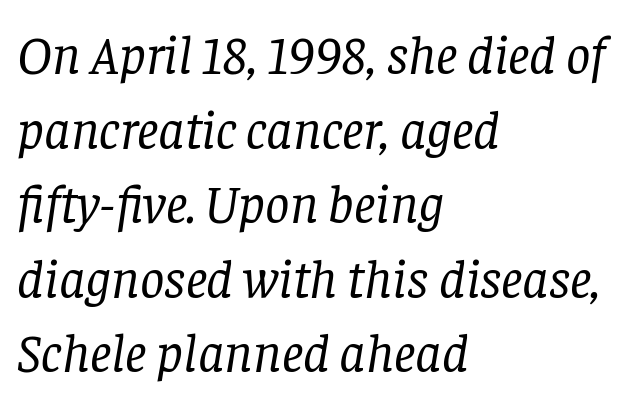
Q: Is the text bold? A: No.
Q: Is the text italic (slanted)? A: Yes, it leans right by about 8 degrees.
Q: Is the typeface a serif or a sans-serif typeface? A: Serif.
Q: Is the text underlined? A: No.
Q: How is the paragraph aligned? A: Left-aligned.
Q: Is the spacing between letters normal or unusually wide? A: Normal.
Q: Is the spacing between lines tight, normal or loose? A: Normal.
Q: Width (condensed, normal, or wide)? A: Normal.
Q: Stroke contrast? A: Low.
Q: x-height? A: Large.
Q: Monospaced? A: No.
